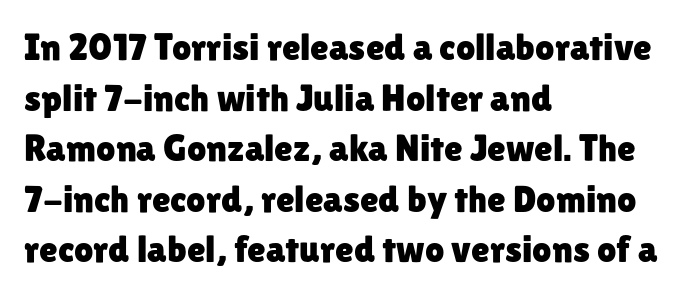
Q: Is the text italic (slanted)? A: No, it is upright.
Q: Is the typeface a serif or a sans-serif typeface? A: Sans-serif.
Q: Is the text underlined? A: No.
Q: How is the paragraph aligned? A: Left-aligned.
Q: Is the spacing between letters normal or unusually wide? A: Normal.
Q: Is the spacing between lines tight, normal or loose? A: Normal.
Q: Width (condensed, normal, or wide)? A: Normal.
Q: Stroke contrast? A: Low.
Q: x-height? A: Medium.
Q: Monospaced? A: No.
